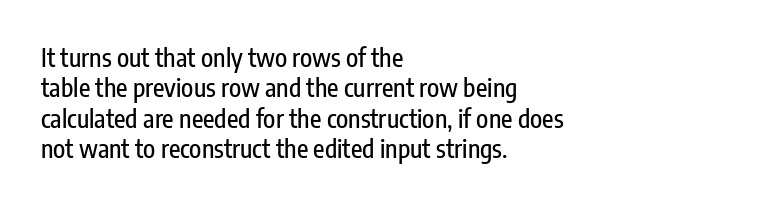
The image shows 25 px text type, upright; set left-aligned, line spacing 1.22x, normal letter spacing, not underlined.
